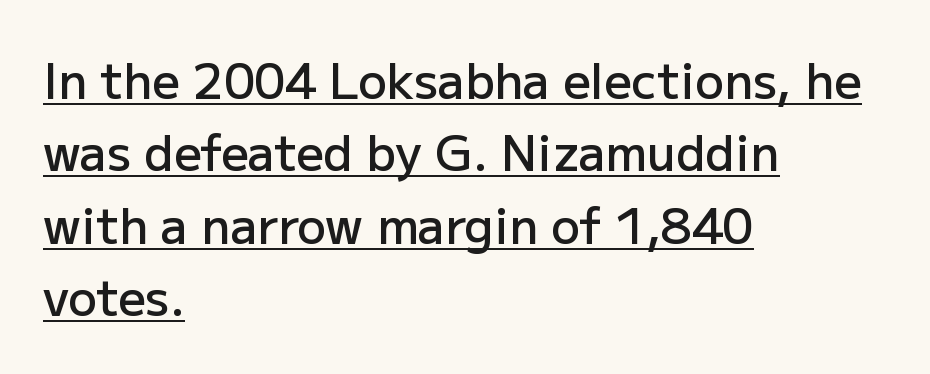
{"serif": "no", "italic": "no", "bold": "semi", "weight": "semibold", "width": "normal", "stroke_contrast": "low", "x_height": "medium", "monospaced": "no", "underline": "yes", "align": "left", "line_spacing": "normal", "line_spacing_ratio": 1.51, "letter_spacing": "normal", "letter_spacing_em": 0.0, "glyph_px": 48}
